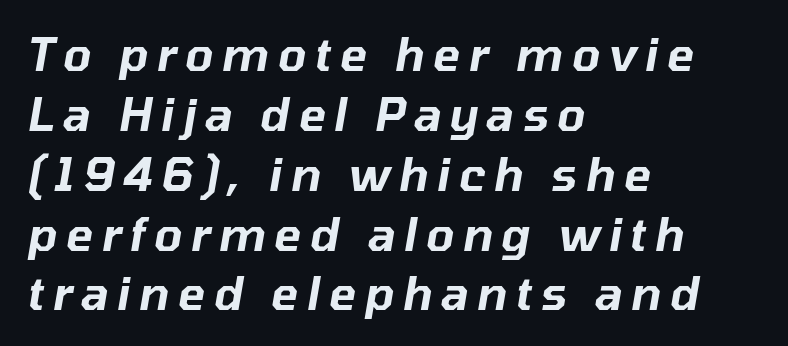
Q: Is the text italic (slanted)? A: Yes, it leans right by about 10 degrees.
Q: Is the text underlined? A: No.
Q: How is the paragraph aligned? A: Left-aligned.
Q: Is the spacing between lines tight, normal or loose? A: Normal.
Q: Width (condensed, normal, or wide)? A: Normal.
Q: Stroke contrast? A: Low.
Q: x-height? A: Medium.
Q: Monospaced? A: No.
